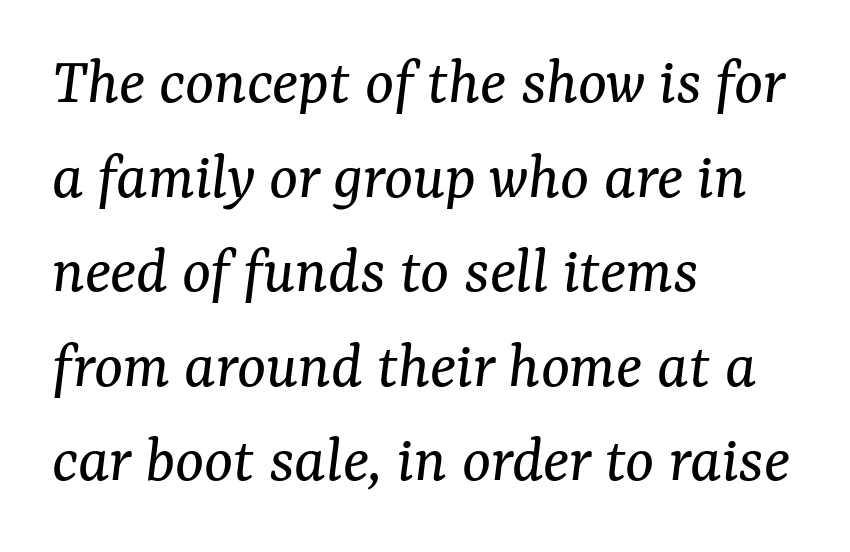
Q: Is the text bold? A: No.
Q: Is the text italic (slanted)? A: Yes, it leans right by about 7 degrees.
Q: Is the typeface a serif or a sans-serif typeface? A: Serif.
Q: Is the text underlined? A: No.
Q: How is the paragraph aligned? A: Left-aligned.
Q: Is the spacing between letters normal or unusually wide? A: Normal.
Q: Is the spacing between lines tight, normal or loose? A: Normal.
Q: Width (condensed, normal, or wide)? A: Normal.
Q: Stroke contrast? A: Medium.
Q: x-height? A: Medium.
Q: Monospaced? A: No.
